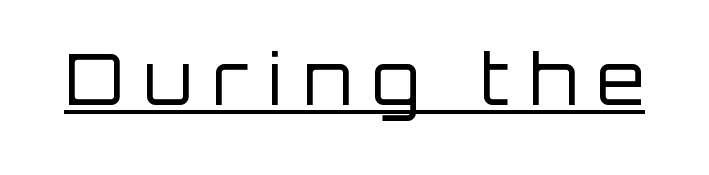
{"serif": "no", "italic": "no", "bold": "no", "weight": "regular", "width": "normal", "stroke_contrast": "low", "x_height": "large", "monospaced": "no", "underline": "yes", "letter_spacing": "wide", "letter_spacing_em": 0.29, "glyph_px": 70}
